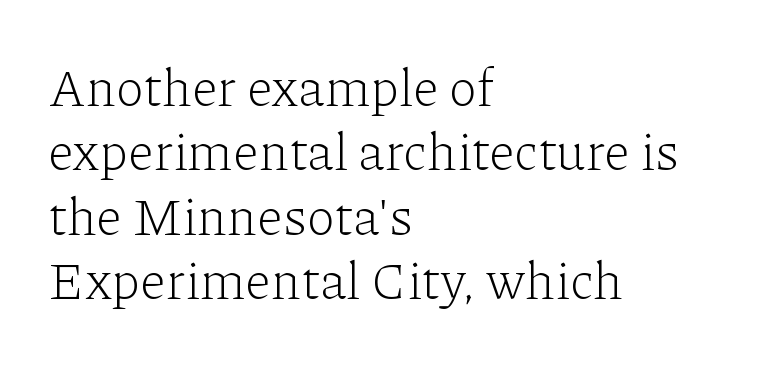
The passage is arranged the way most books set body copy — flush left. Examine the stroke ends and you'll spot serifs. The letterforms sit at book weight or below. A typesetter would mark this as roman, not italic.
